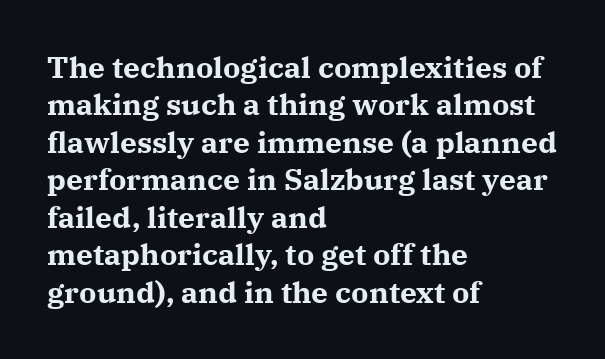
A clean baseline with only descenders dipping below it. Stroke thickness is high; the sample reads as a true bold. The passage is arranged the way most books set body copy — flush left. Compared with typical paragraphs, the rows here are spaced about the same. The passage shown is typed in a proportional face where columns would drift.
